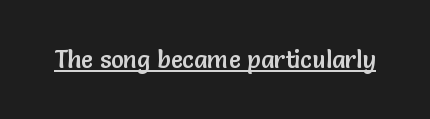
{"italic": "no", "underline": "yes", "letter_spacing": "normal", "letter_spacing_em": 0.0, "glyph_px": 24}
